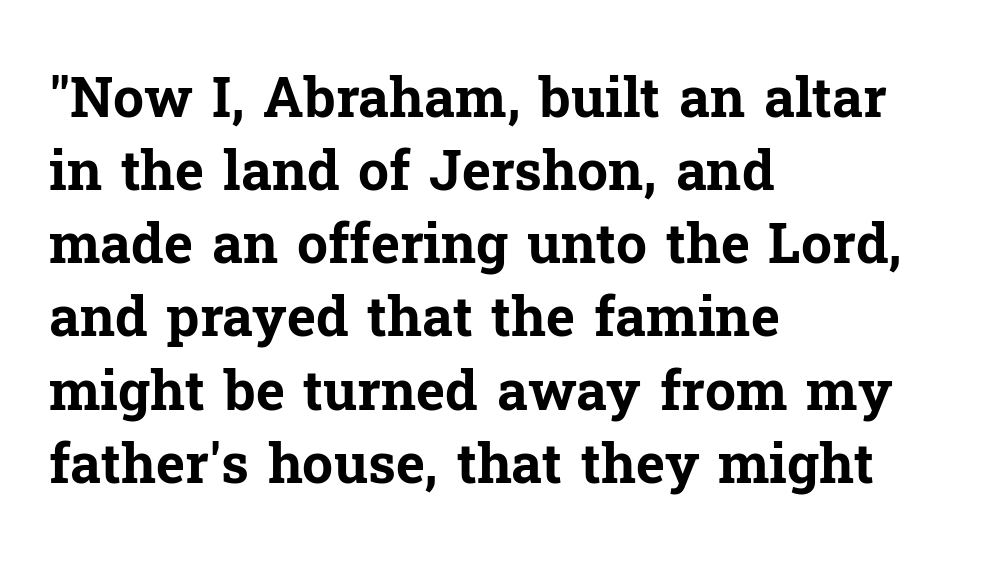
Strokes here are thick enough to call this a true bold. Successive baselines arrive at the customary interval. This sample uses a serif face. This sample uses plain, unmodified letter spacing. Compared with a centered layout, this one pins lines to the left instead. Anything drawn beneath the words? Only blank space.
